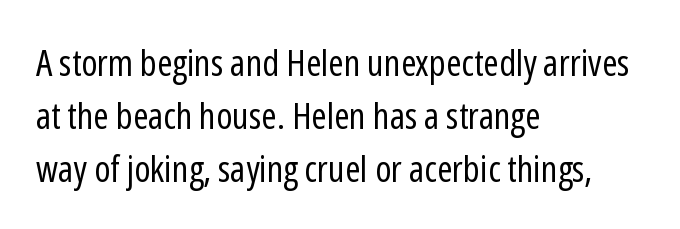
{"serif": "no", "italic": "no", "bold": "no", "weight": "regular", "width": "condensed", "stroke_contrast": "low", "x_height": "medium", "monospaced": "no", "underline": "no", "align": "left", "line_spacing": "normal", "line_spacing_ratio": 1.43, "letter_spacing": "normal", "letter_spacing_em": 0.0, "glyph_px": 37}
